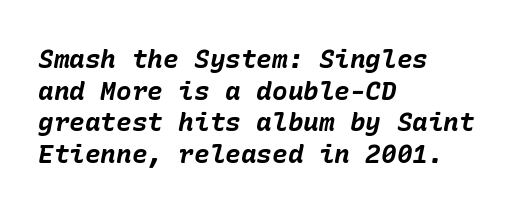
The image shows 26 px bold type, italic (leaning right); set left-aligned, line spacing 1.22x, normal letter spacing, not underlined.
